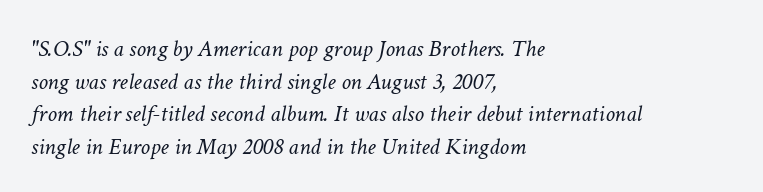
Leading matches the norm, producing a regular column. The compositor pushed each line to the left boundary. Anything drawn beneath the words? Only blank space. On a weight scale, this lands at 450 or below. What stands out about the letter spacing? Nothing — it is the standard amount. Emphasis-style slanted type is in use.
